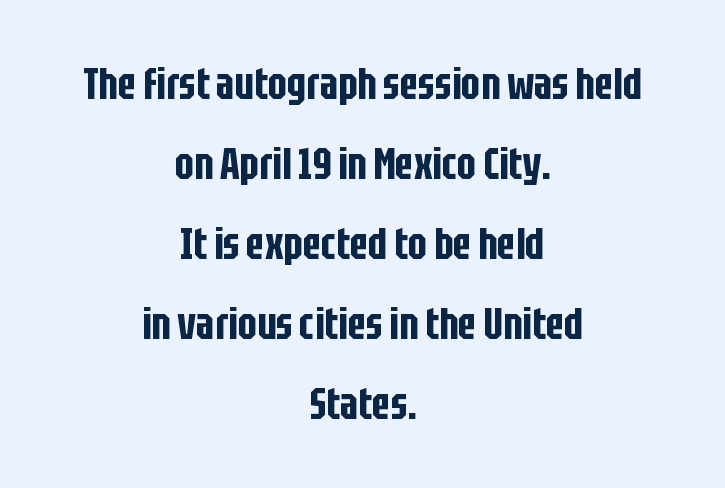
{"serif": "no", "italic": "no", "width": "condensed", "stroke_contrast": "low", "x_height": "large", "monospaced": "no", "underline": "no", "align": "center", "line_spacing_ratio": 1.78, "letter_spacing": "normal", "letter_spacing_em": 0.0, "glyph_px": 45}
